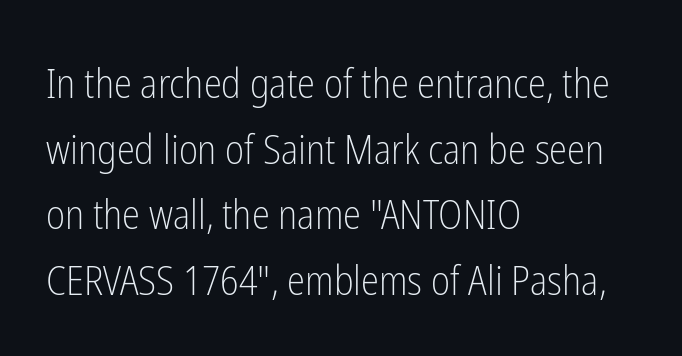
{"serif": "no", "italic": "no", "bold": "no", "weight": "light", "width": "condensed", "stroke_contrast": "low", "x_height": "medium", "monospaced": "no", "underline": "no", "align": "left", "line_spacing": "normal", "line_spacing_ratio": 1.6, "letter_spacing": "normal", "letter_spacing_em": 0.0, "glyph_px": 41}
